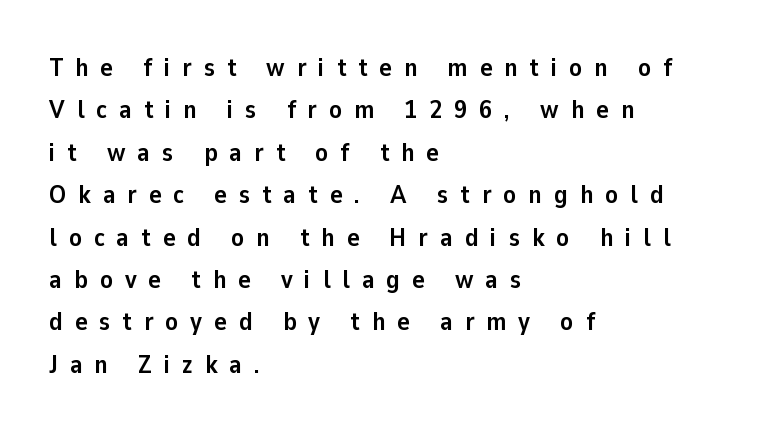
Q: Is the text bold? A: Yes.
Q: Is the text italic (slanted)? A: No, it is upright.
Q: Is the text underlined? A: No.
Q: How is the paragraph aligned? A: Left-aligned.
Q: Is the spacing between letters normal or unusually wide? A: Unusually wide.
Q: Is the spacing between lines tight, normal or loose? A: Normal.
